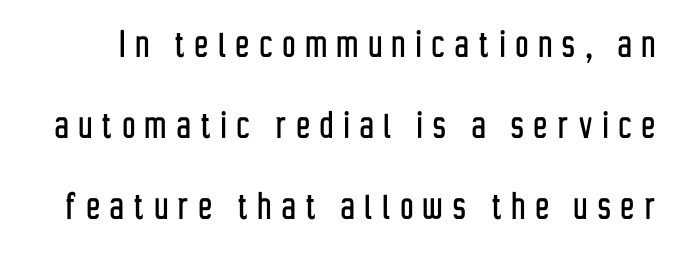
This is the regular roman posture of the typeface. Note: no serifs on the glyphs. Each letter keeps its own natural width here, so spacing adapts to shape. Nobody drew a line under any word here. The type is letterspaced generously, with wide tracking.
